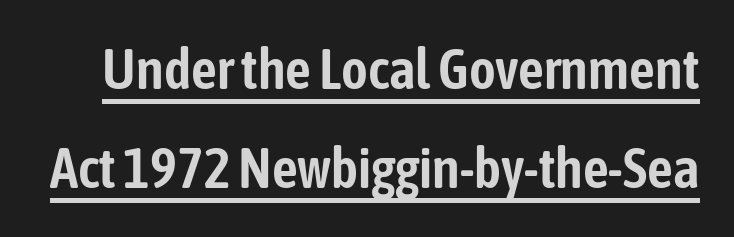
The image shows 57 px condensed sans-serif type, upright; set line spacing 1.74x, normal letter spacing, underlined; low stroke contrast and a medium x-height.
